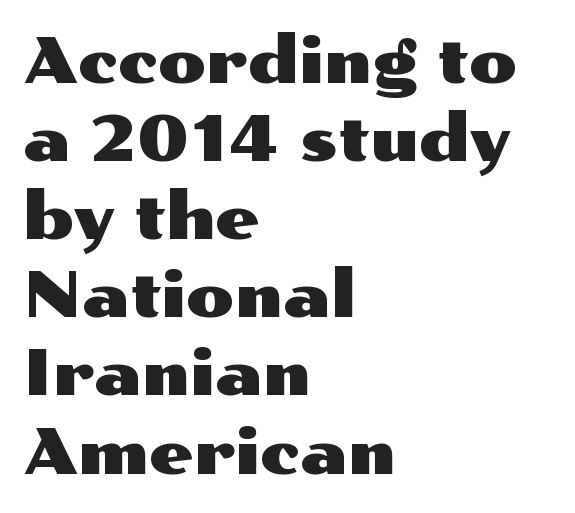
{"serif": "no", "italic": "no", "width": "wide", "stroke_contrast": "medium", "x_height": "medium", "monospaced": "no", "underline": "no", "align": "left", "line_spacing_ratio": 1.24, "letter_spacing": "normal", "letter_spacing_em": 0.0, "glyph_px": 63}
